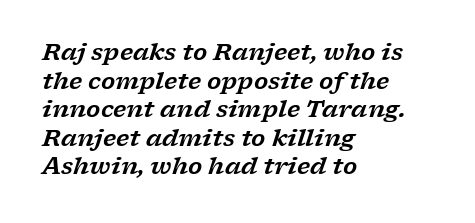
The image shows 23 px text type, italic (leaning right); set left-aligned, line spacing 1.24x, normal letter spacing, not underlined.
